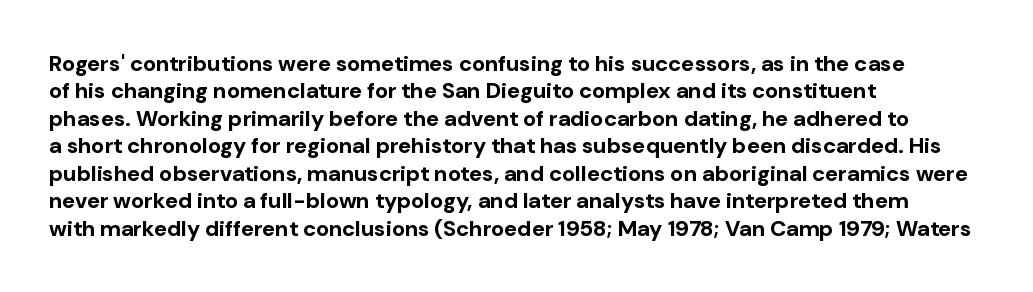
Only glyphs here, with clear space below each row. The type sits square on the baseline with zero lean. Short note: letters normally spaced. Summary of vertical rhythm: regular, with standard interline spacing. Thick stems and heavy bowls — unmistakably bold. Short and long lines alike share a common starting point at left.
